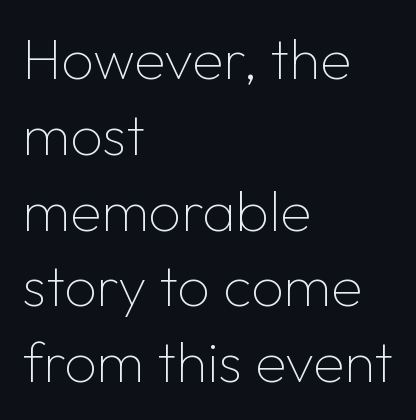
Q: Is the text bold? A: No.
Q: Is the text italic (slanted)? A: No, it is upright.
Q: Is the typeface a serif or a sans-serif typeface? A: Sans-serif.
Q: Is the text underlined? A: No.
Q: How is the paragraph aligned? A: Left-aligned.
Q: Is the spacing between letters normal or unusually wide? A: Normal.
Q: Is the spacing between lines tight, normal or loose? A: Normal.
Q: Width (condensed, normal, or wide)? A: Normal.
Q: Stroke contrast? A: Low.
Q: x-height? A: Medium.
Q: Monospaced? A: No.
